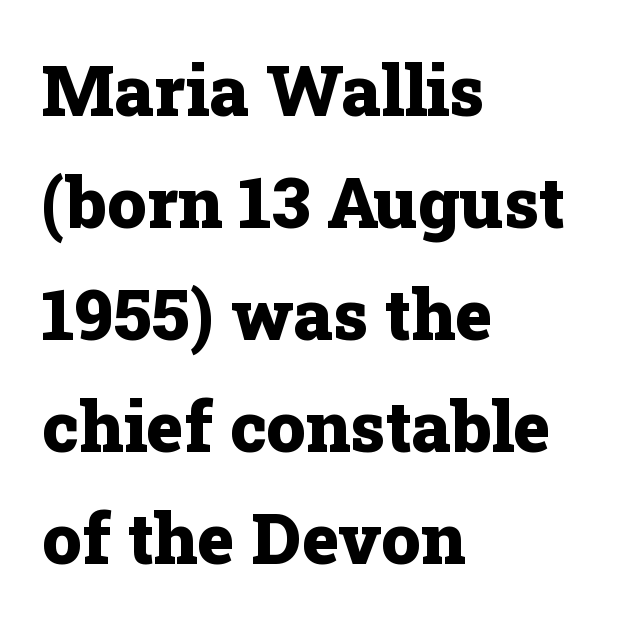
Q: Is the text bold? A: Yes.
Q: Is the text italic (slanted)? A: No, it is upright.
Q: Is the typeface a serif or a sans-serif typeface? A: Serif.
Q: Is the text underlined? A: No.
Q: How is the paragraph aligned? A: Left-aligned.
Q: Is the spacing between letters normal or unusually wide? A: Normal.
Q: Is the spacing between lines tight, normal or loose? A: Normal.
Q: Width (condensed, normal, or wide)? A: Normal.
Q: Stroke contrast? A: Low.
Q: x-height? A: Medium.
Q: Monospaced? A: No.
